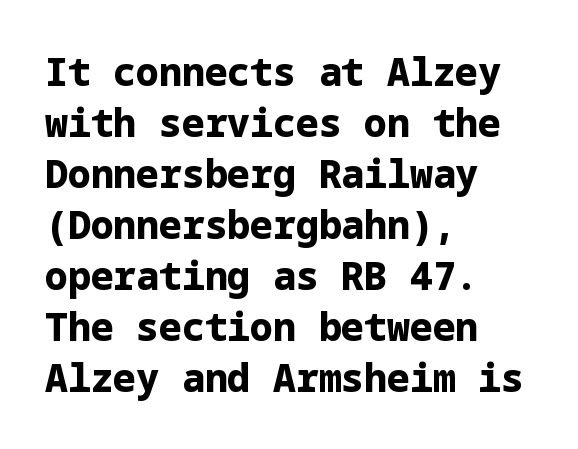
Q: Is the text bold? A: Yes.
Q: Is the text italic (slanted)? A: No, it is upright.
Q: Is the typeface a serif or a sans-serif typeface? A: Sans-serif.
Q: Is the text underlined? A: No.
Q: How is the paragraph aligned? A: Left-aligned.
Q: Is the spacing between letters normal or unusually wide? A: Normal.
Q: Is the spacing between lines tight, normal or loose? A: Normal.
Q: Width (condensed, normal, or wide)? A: Normal.
Q: Stroke contrast? A: Low.
Q: x-height? A: Medium.
